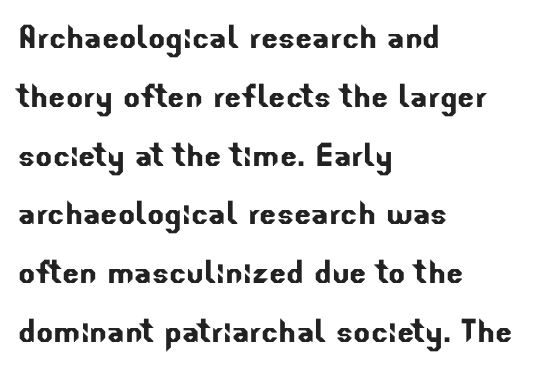
{"serif": "no", "width": "normal", "stroke_contrast": "low", "x_height": "small", "monospaced": "no", "underline": "no", "align": "left", "line_spacing": "normal", "line_spacing_ratio": 1.47, "letter_spacing": "normal", "letter_spacing_em": 0.0, "glyph_px": 40}
